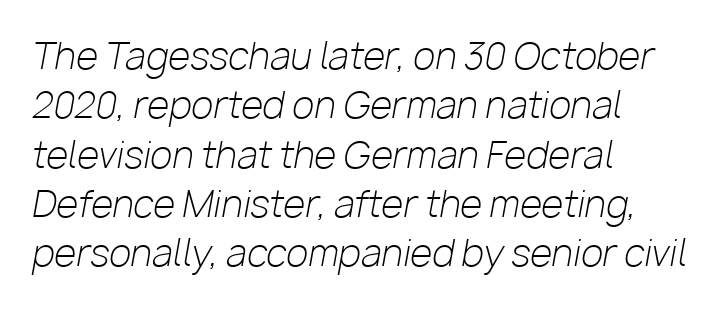
Q: Is the text bold? A: No.
Q: Is the text italic (slanted)? A: Yes, it leans right by about 10 degrees.
Q: Is the text underlined? A: No.
Q: How is the paragraph aligned? A: Left-aligned.
Q: Is the spacing between letters normal or unusually wide? A: Normal.
Q: Is the spacing between lines tight, normal or loose? A: Normal.
Q: Width (condensed, normal, or wide)? A: Normal.
Q: Stroke contrast? A: Low.
Q: x-height? A: Medium.
Q: Monospaced? A: No.
